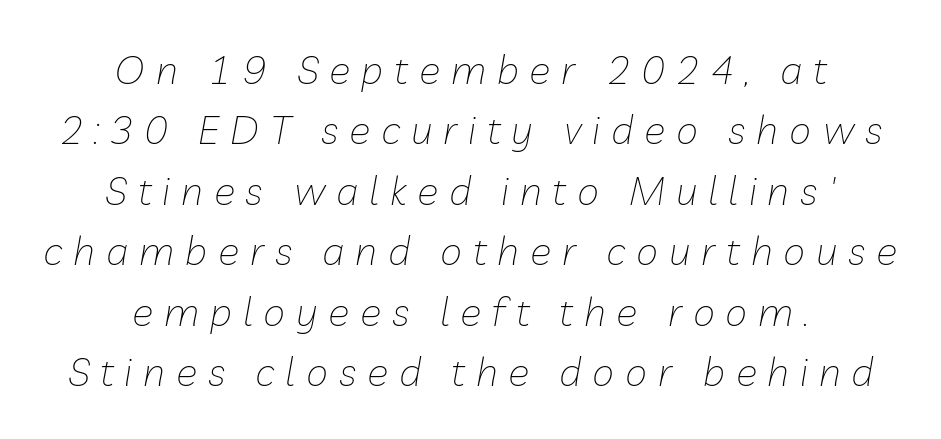
The image shows 40 px thin type, italic (leaning right); set centered, normal line spacing (1.51x), unusually wide letter spacing (+0.27 em), not underlined; low stroke contrast and a medium x-height.
